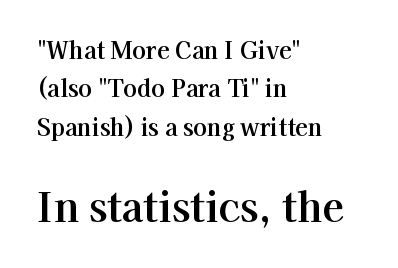
Q: Is the text italic (slanted)? A: No, it is upright.
Q: Is the typeface a serif or a sans-serif typeface? A: Serif.
Q: Is the text underlined? A: No.
Q: How is the paragraph aligned? A: Left-aligned.
Q: Is the spacing between letters normal or unusually wide? A: Normal.
Q: Is the spacing between lines tight, normal or loose? A: Normal.
Q: Which block of text is set in a larger size, the first (top) or the second (bottom)? A: The second (bottom) one.
Q: Width (condensed, normal, or wide)? A: Normal.
Q: Stroke contrast? A: High.
Q: x-height? A: Medium.
Q: Monospaced? A: No.
